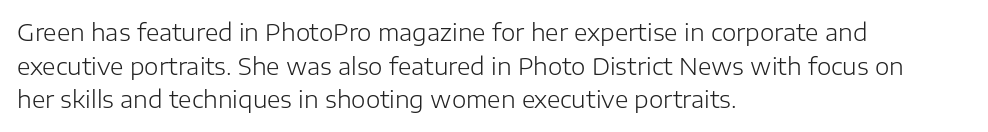
{"italic": "no", "bold": "no", "underline": "no", "align": "left", "line_spacing": "normal", "line_spacing_ratio": 1.46, "letter_spacing": "normal", "letter_spacing_em": 0.0, "glyph_px": 23}
